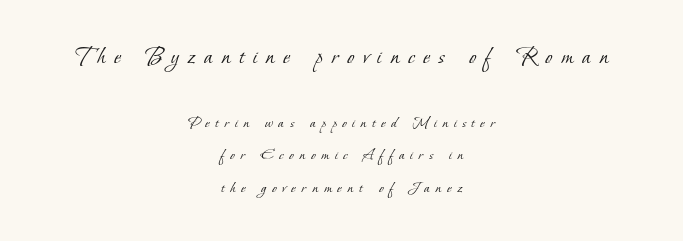
{"bold": "no", "underline": "no", "align": "center", "line_spacing": "loose", "line_spacing_ratio": 1.92, "letter_spacing": "wide", "letter_spacing_em": 0.34, "larger_block": "first", "size_ratio": 1.53, "glyph_px": 26}
